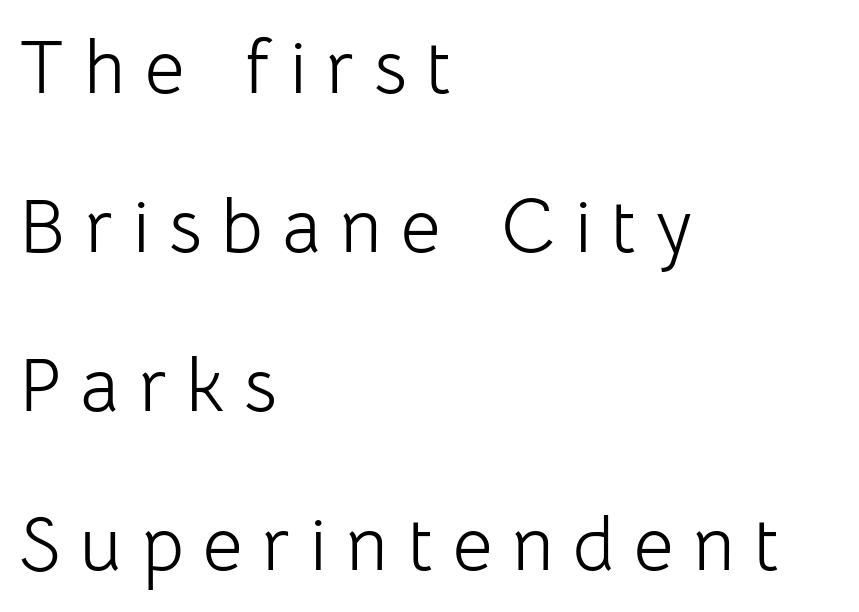
{"serif": "no", "italic": "no", "bold": "no", "weight": "light", "width": "normal", "stroke_contrast": "low", "x_height": "medium", "monospaced": "no", "underline": "no", "align": "left", "line_spacing": "loose", "line_spacing_ratio": 2.09, "letter_spacing": "wide", "letter_spacing_em": 0.26, "glyph_px": 76}
